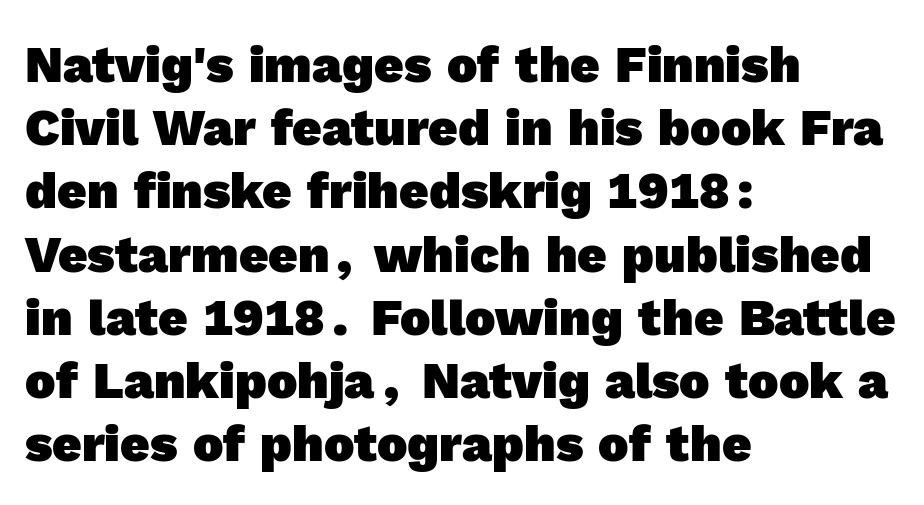
Q: Is the text bold? A: Yes.
Q: Is the typeface a serif or a sans-serif typeface? A: Sans-serif.
Q: Is the text underlined? A: No.
Q: How is the paragraph aligned? A: Left-aligned.
Q: Is the spacing between letters normal or unusually wide? A: Normal.
Q: Width (condensed, normal, or wide)? A: Normal.
Q: x-height? A: Medium.
Q: Monospaced? A: No.
